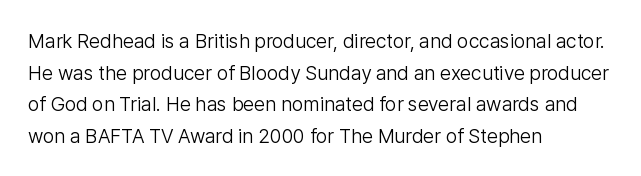
Q: Is the text bold? A: No.
Q: Is the text italic (slanted)? A: No, it is upright.
Q: Is the text underlined? A: No.
Q: How is the paragraph aligned? A: Left-aligned.
Q: Is the spacing between letters normal or unusually wide? A: Normal.
Q: Is the spacing between lines tight, normal or loose? A: Normal.
